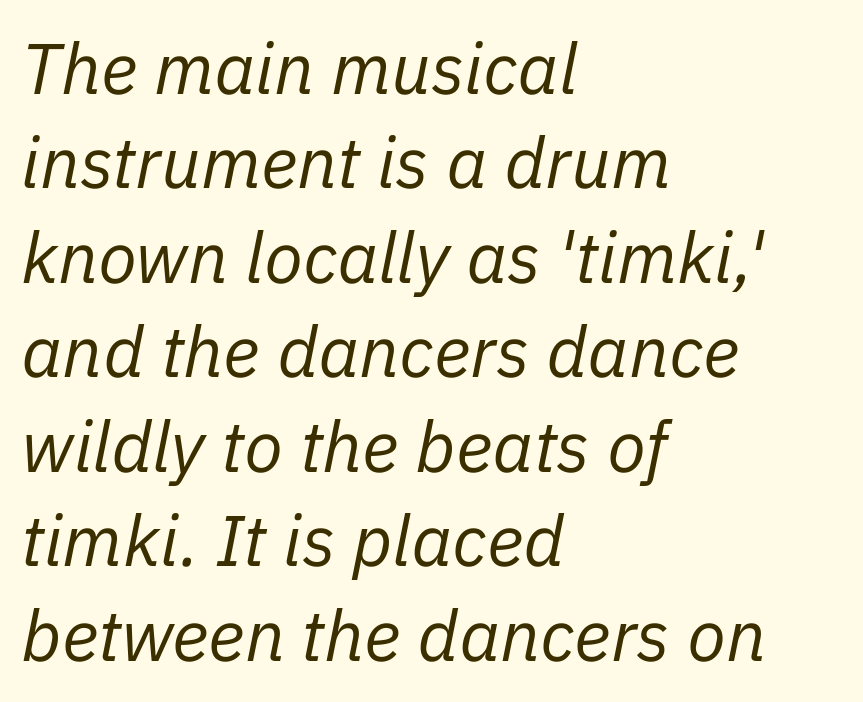
{"italic": "yes", "lean": "right", "slant_degrees": 11, "bold": "no", "weight": "regular", "width": "normal", "stroke_contrast": "low", "x_height": "medium", "monospaced": "no", "underline": "no", "align": "left", "line_spacing": "normal", "line_spacing_ratio": 1.33, "letter_spacing": "normal", "letter_spacing_em": 0.0, "glyph_px": 71}
